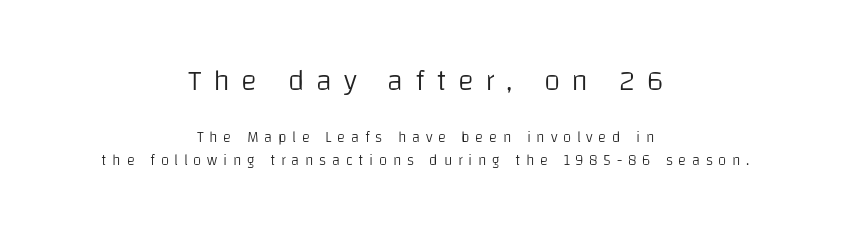
You could only call the tracking loose — the letters float apart. Weight: in the light-to-regular range. The passage shown is not underscored anywhere. The first block has been scaled up relative to the second. What's the leading like? Ordinary, nothing unusual.
